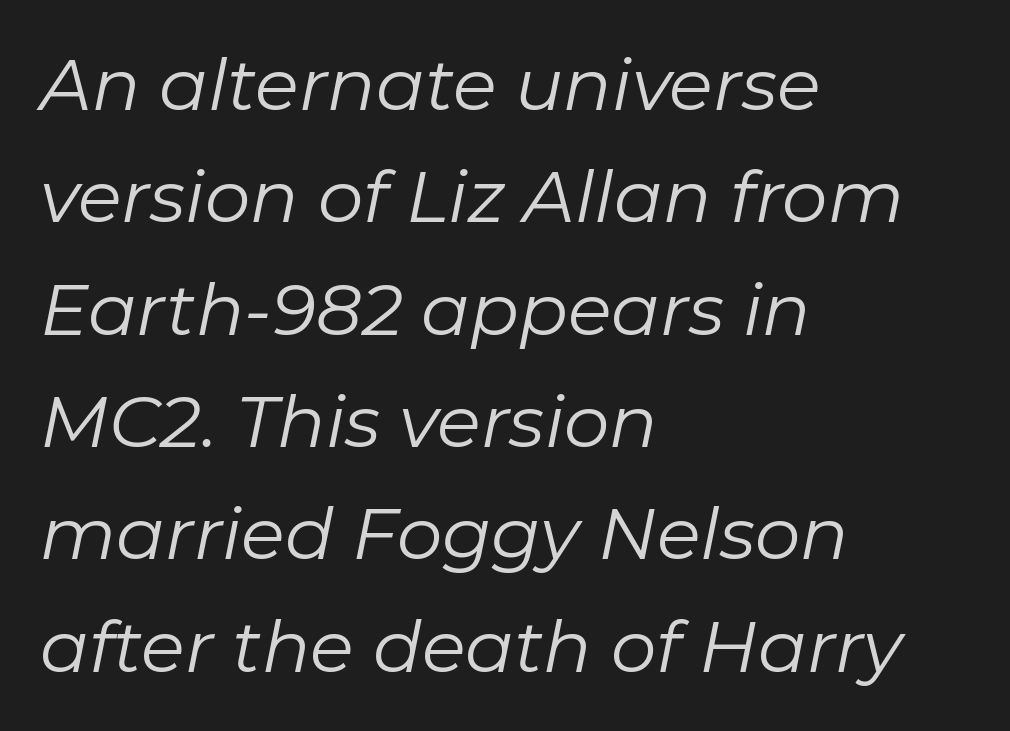
Q: Is the text bold? A: No.
Q: Is the text italic (slanted)? A: Yes, it leans right by about 11 degrees.
Q: Is the text underlined? A: No.
Q: How is the paragraph aligned? A: Left-aligned.
Q: Is the spacing between letters normal or unusually wide? A: Normal.
Q: Is the spacing between lines tight, normal or loose? A: Normal.
Q: Width (condensed, normal, or wide)? A: Normal.
Q: Stroke contrast? A: Low.
Q: x-height? A: Medium.
Q: Monospaced? A: No.
